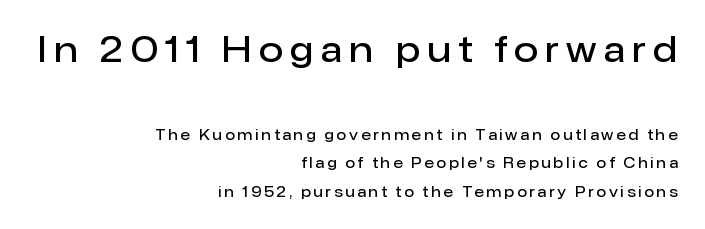
The image shows 35 px semibold sans-serif type, upright; set right-aligned, loose line spacing (2.01x), unusually wide letter spacing (+0.21 em), not underlined; the first (top) block is 2.5x larger; low stroke contrast and a medium x-height.
